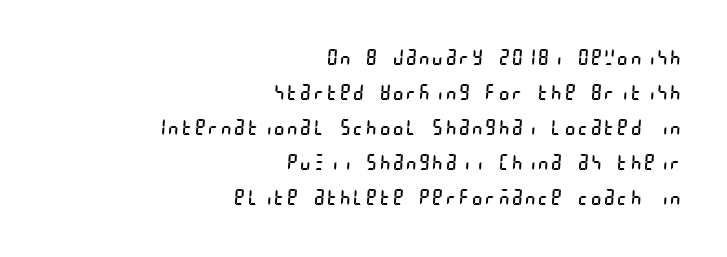
The image shows 21 px text type; set right-aligned, normal line spacing (1.67x), not underlined.
